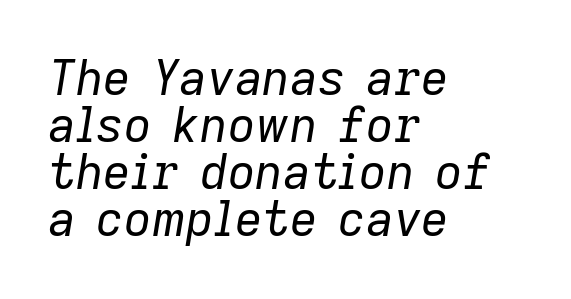
The line-height multiplier appears low, near solid setting. When letters slant like this, we call the style italic. Short note: letters normally spaced. The baseline area is clear. The strokes carry an ordinary text weight at most. Is this a fixed-width face? No — the glyphs have proportional, varying widths.
